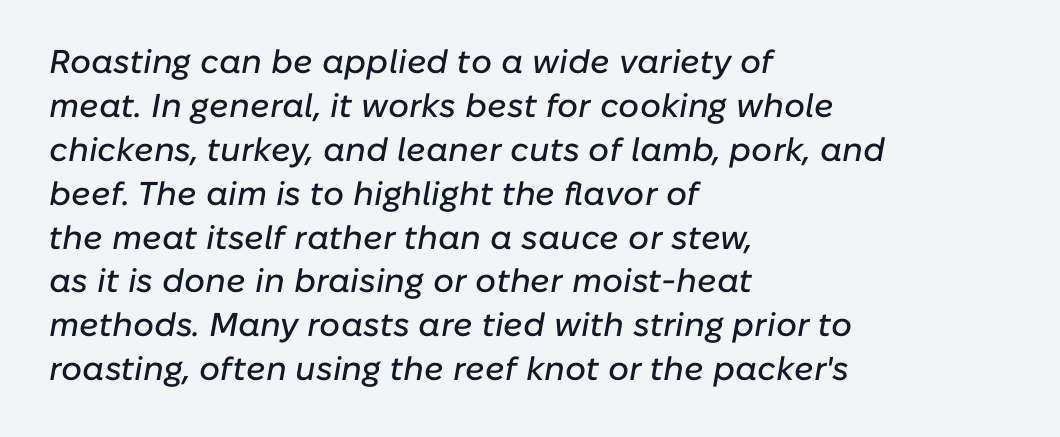
{"italic": "yes", "lean": "right", "slant_degrees": 10, "width": "normal", "stroke_contrast": "low", "x_height": "medium", "monospaced": "no", "underline": "no", "align": "left", "line_spacing": "normal", "line_spacing_ratio": 1.33, "letter_spacing": "normal", "letter_spacing_em": 0.0, "glyph_px": 33}
